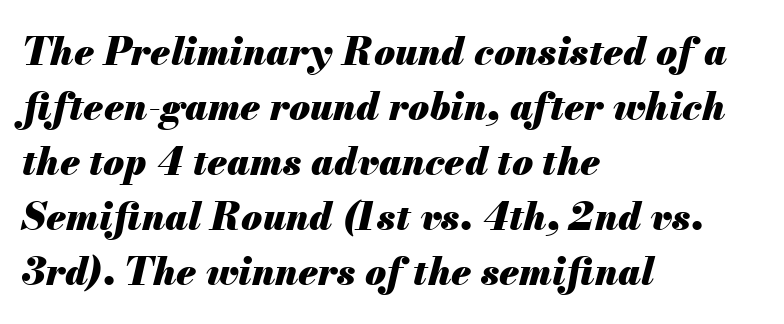
Compared with a centered layout, this one pins lines to the left instead. Spacing verdict: proportional, widths tailored to each character. Quick note: italic. Baseline-to-baseline distance is the conventional proportion of letter height.
